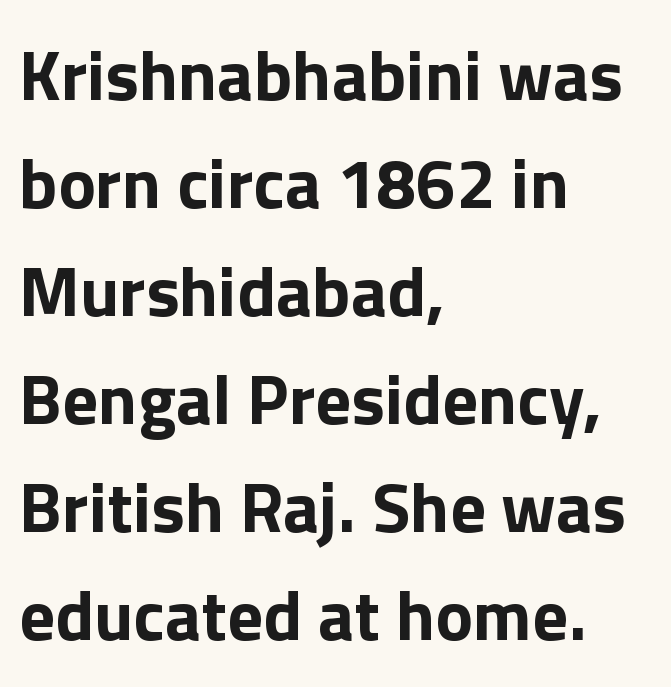
{"serif": "no", "italic": "no", "bold": "yes", "weight": "bold", "width": "normal", "x_height": "medium", "monospaced": "no", "underline": "no", "align": "left", "line_spacing": "normal", "line_spacing_ratio": 1.52, "letter_spacing": "normal", "letter_spacing_em": 0.0, "glyph_px": 71}
